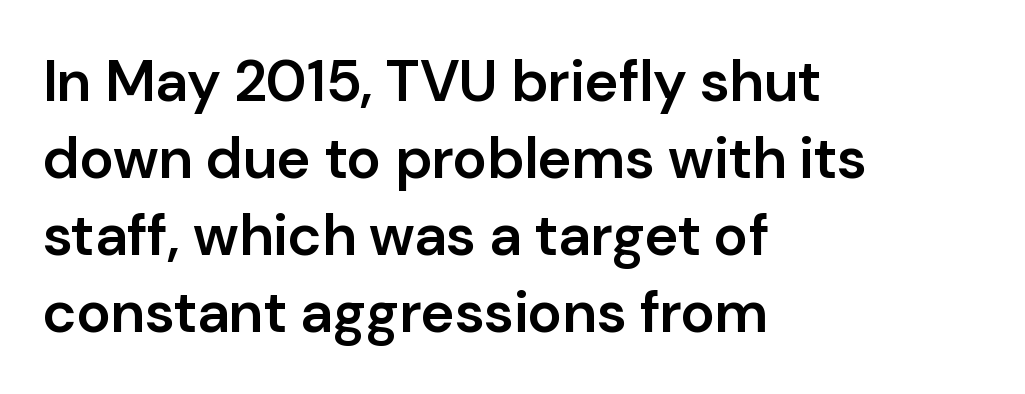
{"serif": "no", "italic": "no", "bold": "semi", "weight": "semibold", "width": "normal", "stroke_contrast": "low", "x_height": "medium", "monospaced": "no", "underline": "no", "align": "left", "line_spacing": "normal", "line_spacing_ratio": 1.33, "letter_spacing": "normal", "letter_spacing_em": 0.0, "glyph_px": 58}
